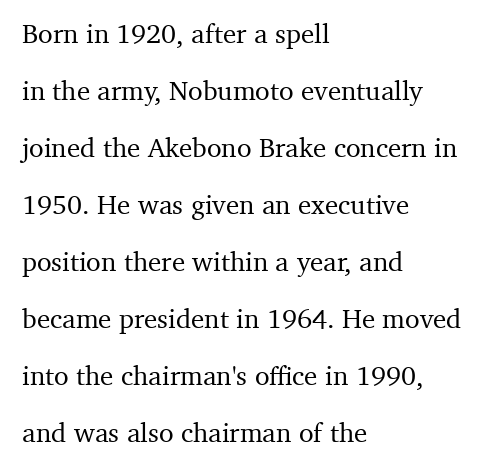
The typesetter chose a ragged-right arrangement here. Students, observe: this is what heavily led, spacious text looks like. What stands out about the letter spacing? Nothing — it is the standard amount. The lettering stays uniformly vertical, giving the passage a roman look. Check under the words: just untouched page.
